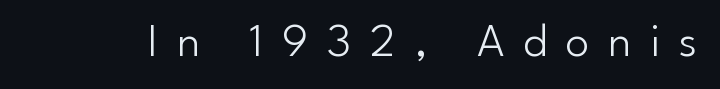
Q: Is the text bold? A: No.
Q: Is the text italic (slanted)? A: No, it is upright.
Q: Is the typeface a serif or a sans-serif typeface? A: Sans-serif.
Q: Is the text underlined? A: No.
Q: Is the spacing between letters normal or unusually wide? A: Unusually wide.
Q: Width (condensed, normal, or wide)? A: Normal.
Q: Stroke contrast? A: Low.
Q: x-height? A: Small.
Q: Monospaced? A: No.
